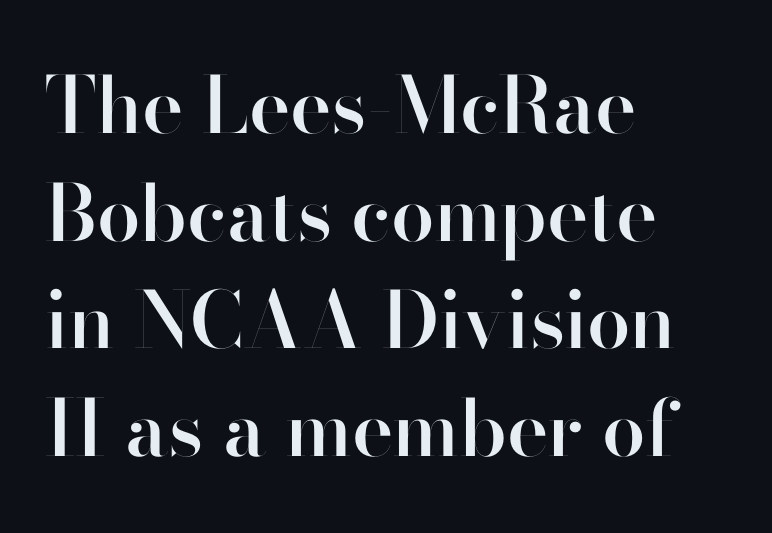
The image shows 78 px semibold sans-serif type, upright; set left-aligned, normal line spacing (1.38x), normal letter spacing, not underlined; high stroke contrast and a small x-height.
